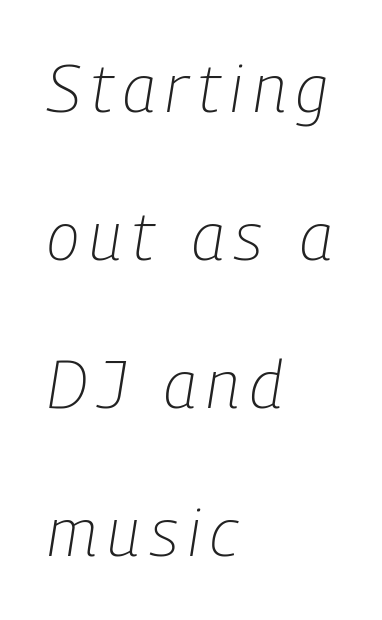
Glance below the letters and you will spot only blank space. The block of text is sparse from top to bottom, with ample space between rows. Is the type slanted? Yes — the strokes lean at a clear angle. In CSS terms this would be text-align: left. Here the designer chose a conventional face with non-uniform glyph widths. These glyphs show unthickened strokes, regular width or finer.
